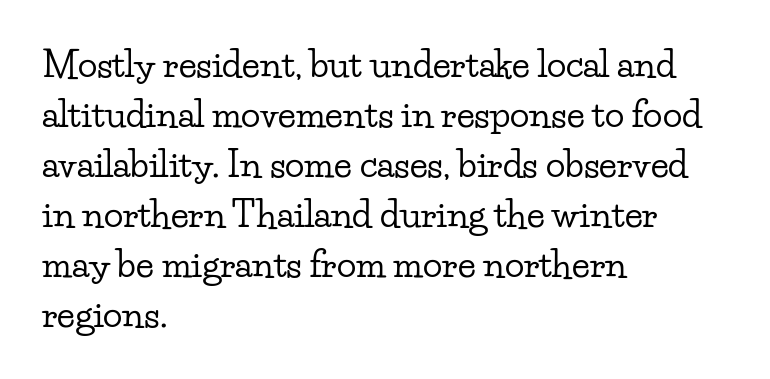
The rendering uses natural spacing where letterforms have individual widths. A normal amount of white space separates one row of letters from the next. The strip under each line holds only bare page. Between one letter and the next there's only the usual sliver of space. The lettering holds an erect, upright posture throughout.
